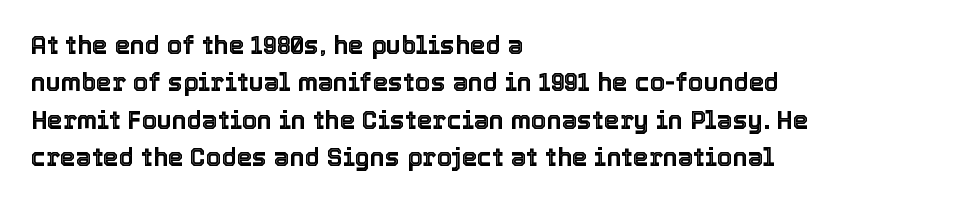
{"italic": "no", "underline": "no", "align": "left", "line_spacing": "normal", "line_spacing_ratio": 1.5, "letter_spacing": "normal", "letter_spacing_em": 0.0, "glyph_px": 25}
